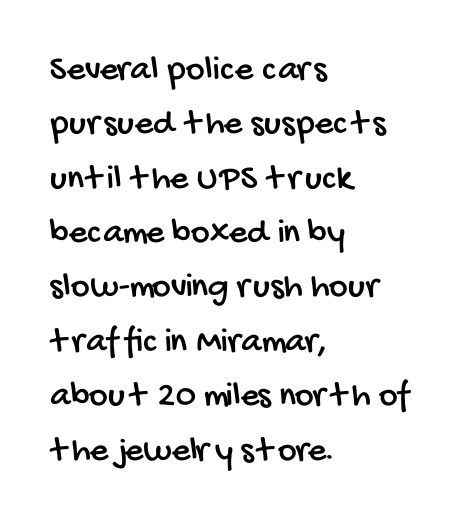
{"serif": "no", "width": "condensed", "stroke_contrast": "low", "x_height": "large", "monospaced": "no", "underline": "no", "align": "left", "line_spacing": "normal", "line_spacing_ratio": 1.51, "letter_spacing": "normal", "letter_spacing_em": 0.0, "glyph_px": 36}
